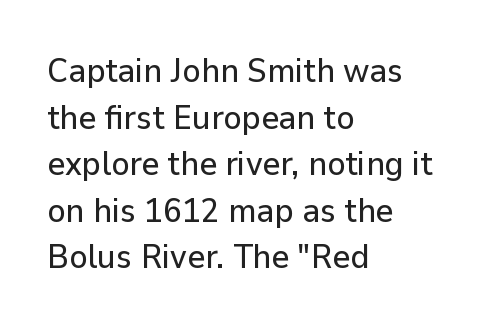
The image shows 34 px sans-serif type, upright; set left-aligned, normal line spacing (1.37x), normal letter spacing, not underlined; low stroke contrast and a medium x-height.
